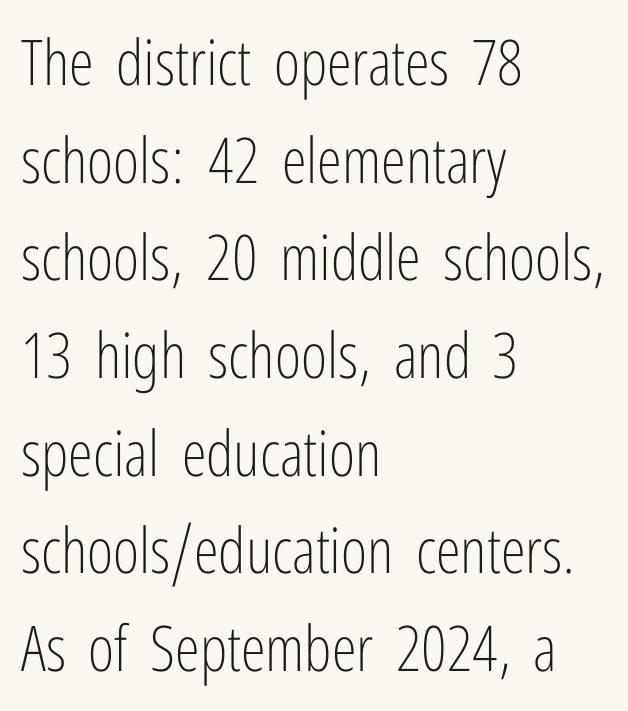
{"serif": "no", "italic": "no", "bold": "no", "weight": "light", "width": "condensed", "stroke_contrast": "low", "x_height": "medium", "monospaced": "no", "underline": "no", "align": "left", "line_spacing": "normal", "line_spacing_ratio": 1.55, "letter_spacing": "normal", "letter_spacing_em": 0.0, "glyph_px": 63}
